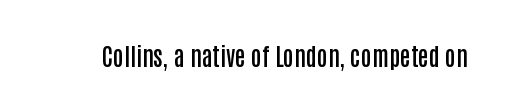
Quick note: underline off. Rendered with straight, roman letterforms. Each word holds together tightly as a unit, with standard inter-letter gaps. Slightly chunky letters — semibold, I'd say, not full bold.
